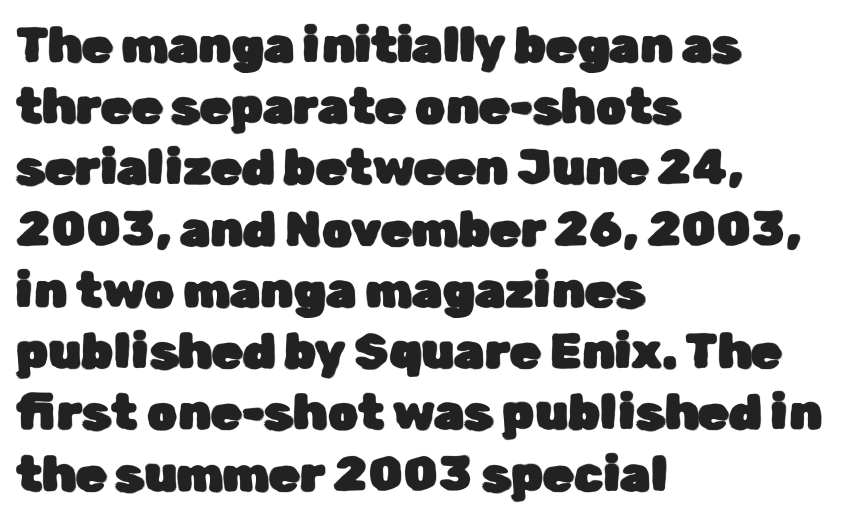
You can tell from the bare stems that sans-serif type was used. The block of text has a typical density, with ordinary space between rows. Honestly, the letter spacing is just normal — you wouldn't notice it. A typesetter would mark this as roman, not italic. The passage shown is typed in a proportional face where columns would drift.
